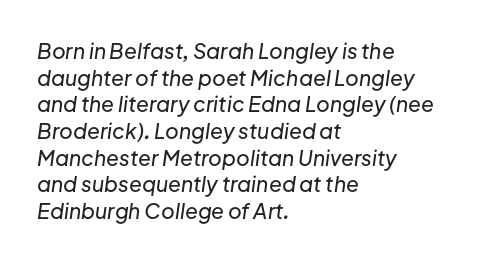
Notice how the passage keeps a crisp vertical edge on the left only. The line-height multiplier appears to be the usual default. Every character sits at an angle, as italics do. This sample uses plain, unmodified letter spacing.
